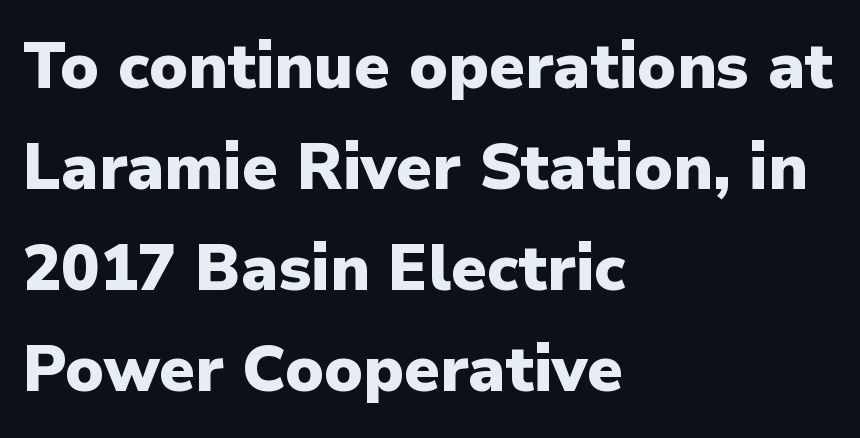
No feet cap the strokes, marking this as sans-serif type. These lines sit exactly where default settings would place them. Character widths vary here, with narrow letters taking less room than wide ones. Strong, thick strokes mark this as bold type. The string is rendered with underlining switched off.
